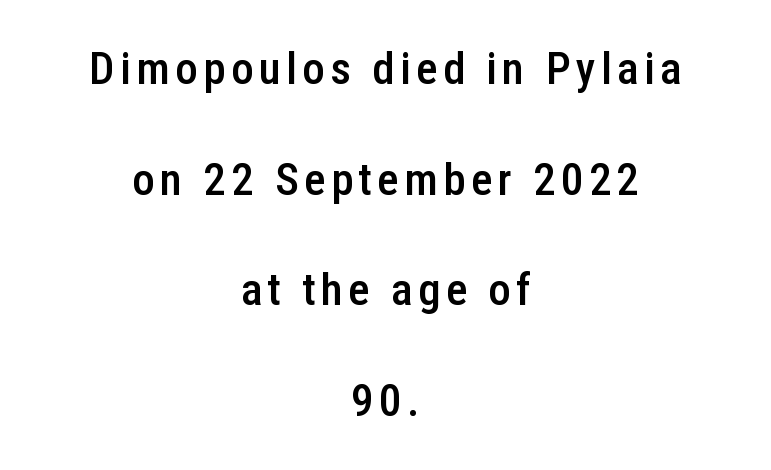
{"serif": "no", "italic": "no", "bold": "semi", "weight": "semibold", "width": "condensed", "stroke_contrast": "low", "x_height": "medium", "monospaced": "no", "underline": "no", "align": "center", "line_spacing": "loose", "line_spacing_ratio": 2.46, "glyph_px": 45}
